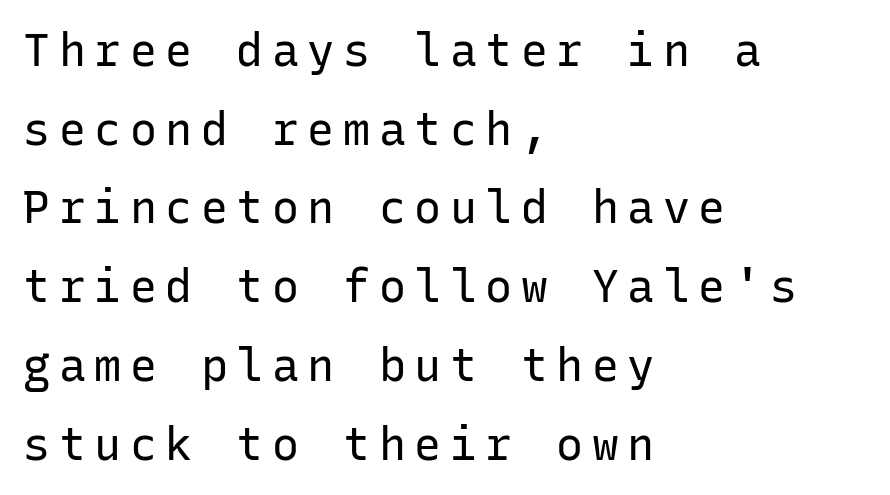
{"serif": "no", "italic": "no", "bold": "no", "weight": "regular", "width": "normal", "stroke_contrast": "low", "x_height": "medium", "monospaced": "yes", "underline": "no", "align": "left", "line_spacing_ratio": 1.75, "glyph_px": 45}
